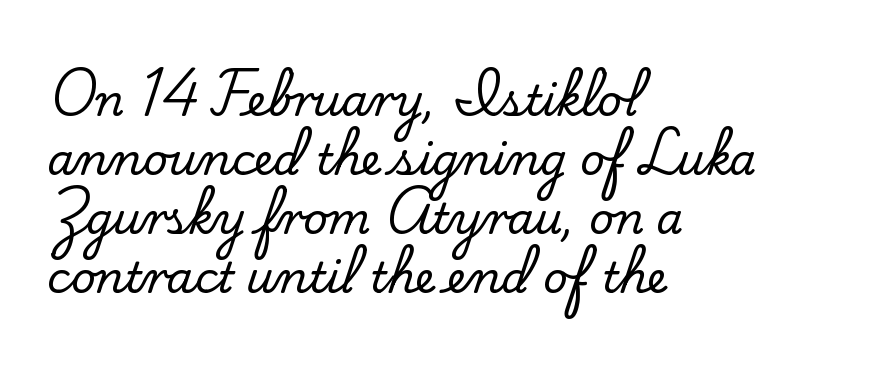
The image shows 43 px serif type; set left-aligned, normal line spacing (1.37x), normal letter spacing, not underlined; low stroke contrast and a small x-height.
